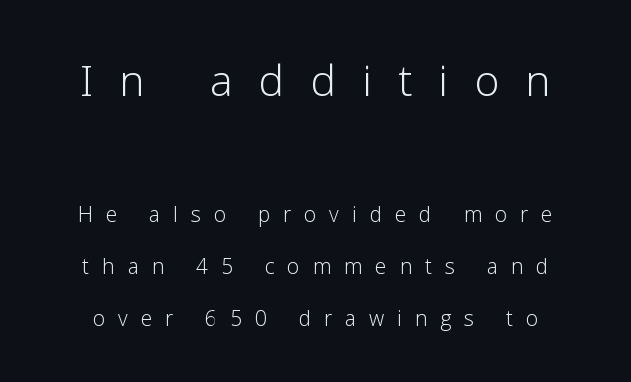
Q: Is the text bold? A: No.
Q: Is the text italic (slanted)? A: No, it is upright.
Q: Is the typeface a serif or a sans-serif typeface? A: Sans-serif.
Q: Is the text underlined? A: No.
Q: Is the spacing between letters normal or unusually wide? A: Unusually wide.
Q: Which block of text is set in a larger size, the first (top) or the second (bottom)? A: The first (top) one.
Q: Width (condensed, normal, or wide)? A: Normal.
Q: Stroke contrast? A: Low.
Q: x-height? A: Medium.
Q: Monospaced? A: No.
